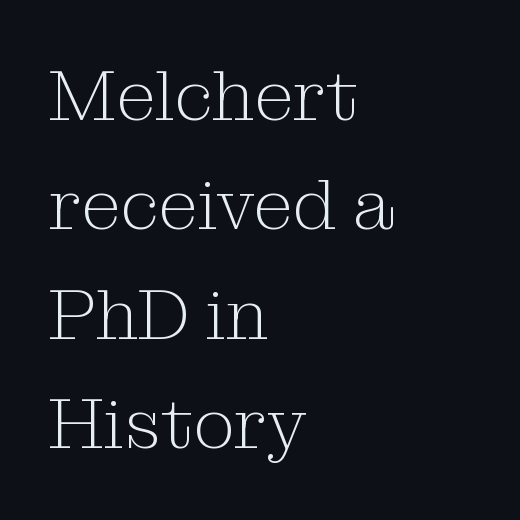
{"serif": "yes", "italic": "no", "bold": "no", "weight": "light", "width": "normal", "stroke_contrast": "medium", "x_height": "medium", "monospaced": "no", "underline": "no", "align": "left", "line_spacing": "normal", "line_spacing_ratio": 1.52, "letter_spacing": "normal", "letter_spacing_em": 0.0, "glyph_px": 72}
